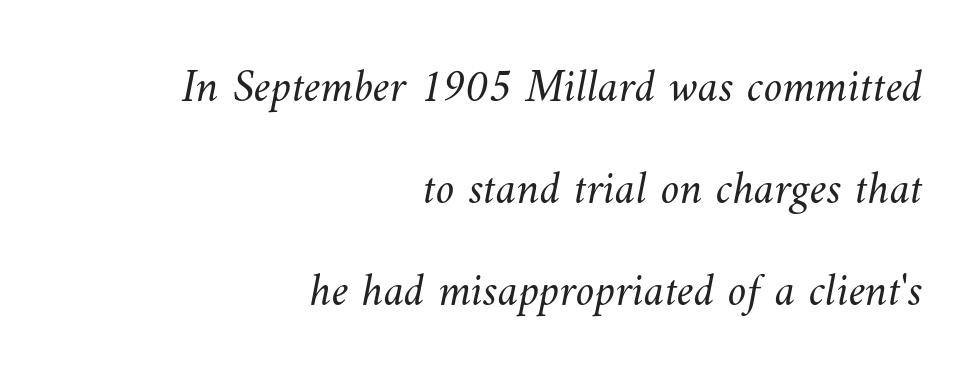
Q: Is the text bold? A: No.
Q: Is the text underlined? A: No.
Q: How is the paragraph aligned? A: Right-aligned.
Q: Is the spacing between letters normal or unusually wide? A: Normal.
Q: Is the spacing between lines tight, normal or loose? A: Loose.
Q: Width (condensed, normal, or wide)? A: Normal.
Q: Stroke contrast? A: Medium.
Q: x-height? A: Small.
Q: Monospaced? A: No.
